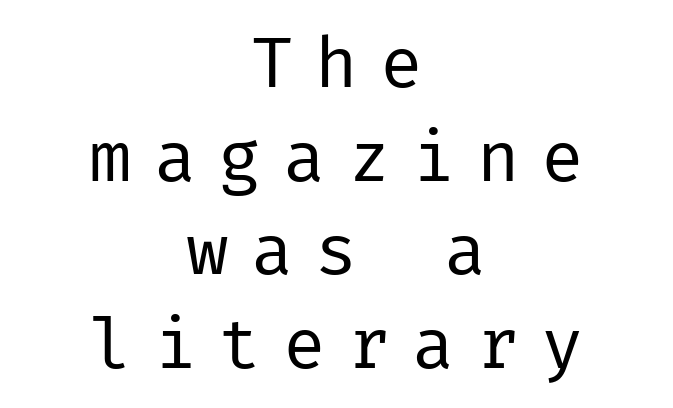
The image shows 71 px regular-weight sans-serif type, upright; set centered, normal line spacing (1.32x), unusually wide letter spacing (+0.31 em), not underlined; low stroke contrast and a medium x-height.
